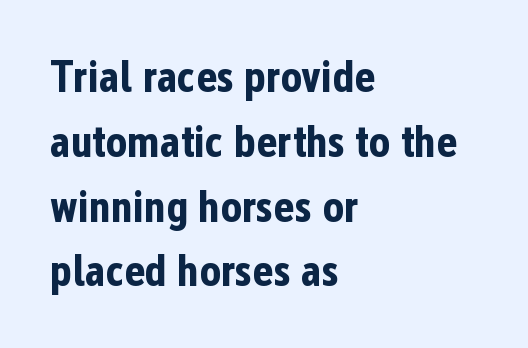
Tracking value appears to be zero — textbook default spacing. Line beginnings align vertically; line endings do not. The axis of the letterforms is exactly vertical. Looks like regular typesetting: each glyph gets only the width it needs. Leading matches the norm, producing a regular column.
